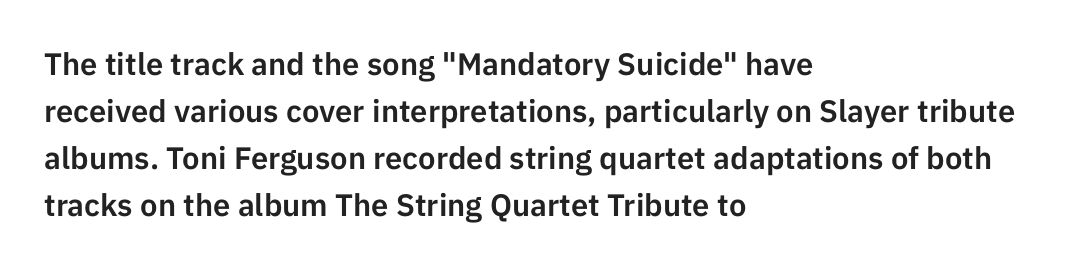
{"serif": "no", "italic": "no", "width": "normal", "stroke_contrast": "low", "x_height": "medium", "monospaced": "no", "underline": "no", "align": "left", "line_spacing": "normal", "line_spacing_ratio": 1.52, "letter_spacing": "normal", "letter_spacing_em": 0.0, "glyph_px": 31}
